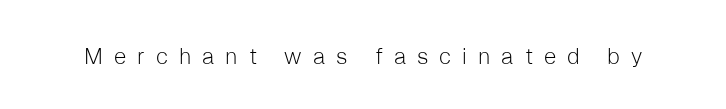
Q: Is the text bold? A: No.
Q: Is the text italic (slanted)? A: No, it is upright.
Q: Is the text underlined? A: No.
Q: Is the spacing between letters normal or unusually wide? A: Unusually wide.
